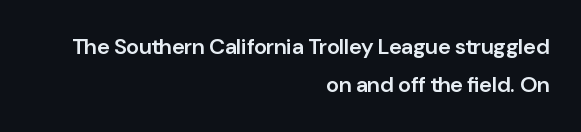
{"italic": "no", "bold": "semi", "underline": "no", "align": "right", "line_spacing_ratio": 1.74, "letter_spacing": "normal", "letter_spacing_em": 0.0, "glyph_px": 22}
